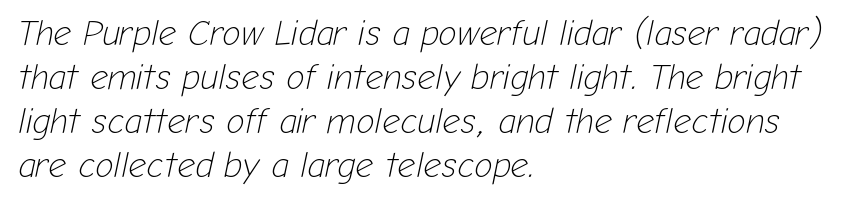
One-word summary of the alignment: left. Looks like regular typesetting: each glyph gets only the width it needs. A typesetter would call this zero additional tracking. You can tell it's italic because the verticals aren't actually vertical.
